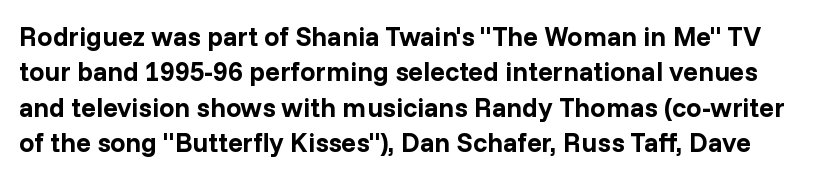
Q: Is the text bold? A: Yes.
Q: Is the text italic (slanted)? A: No, it is upright.
Q: Is the text underlined? A: No.
Q: Is the spacing between letters normal or unusually wide? A: Normal.
Q: Is the spacing between lines tight, normal or loose? A: Normal.
